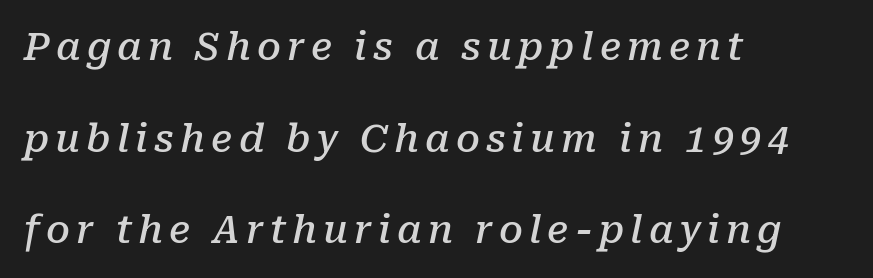
Q: Is the text bold? A: Semi-bold.
Q: Is the text italic (slanted)? A: Yes, it leans right by about 10 degrees.
Q: Is the typeface a serif or a sans-serif typeface? A: Serif.
Q: Is the text underlined? A: No.
Q: How is the paragraph aligned? A: Left-aligned.
Q: Is the spacing between lines tight, normal or loose? A: Loose.
Q: Width (condensed, normal, or wide)? A: Normal.
Q: Stroke contrast? A: Low.
Q: x-height? A: Medium.
Q: Monospaced? A: No.
